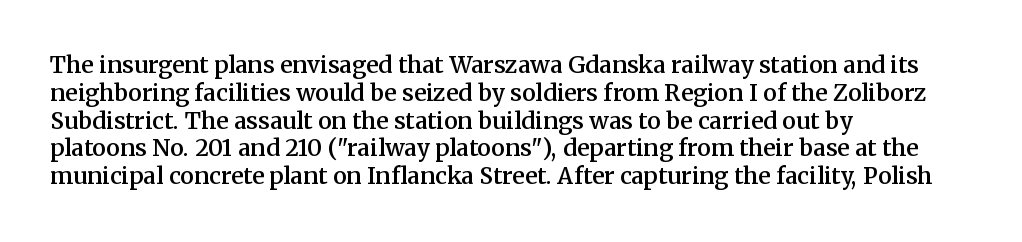
The letters stand straight up with perfectly vertical stems. Standard letterfit; no display-style spreading of the glyphs. Leftover space on each line is placed entirely after the last word. Look at the stroke-to-counter ratio: somewhat heavy, a semibold. Beneath every word, the page is bare.
